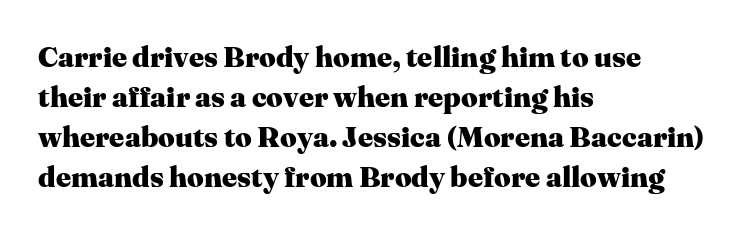
{"serif": "yes", "italic": "no", "bold": "yes", "weight": "heavy", "width": "normal", "stroke_contrast": "medium", "x_height": "medium", "monospaced": "no", "underline": "no", "align": "left", "line_spacing": "normal", "line_spacing_ratio": 1.38, "letter_spacing": "normal", "letter_spacing_em": 0.0, "glyph_px": 29}
